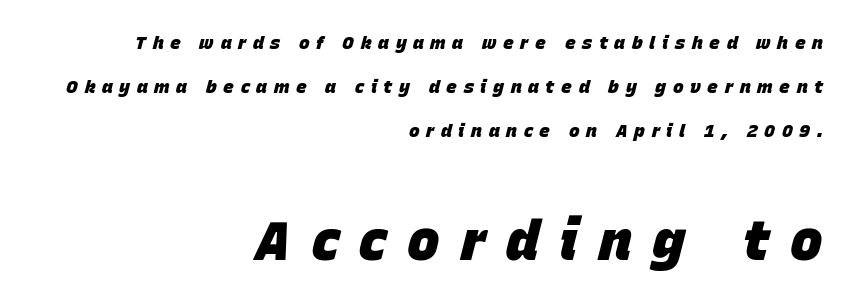
The image shows 55 px heavy type, italic (leaning right); set right-aligned, loose line spacing (2.45x), unusually wide letter spacing (+0.37 em), not underlined; the second (bottom) block is 3.06x larger; low stroke contrast and a large x-height.
